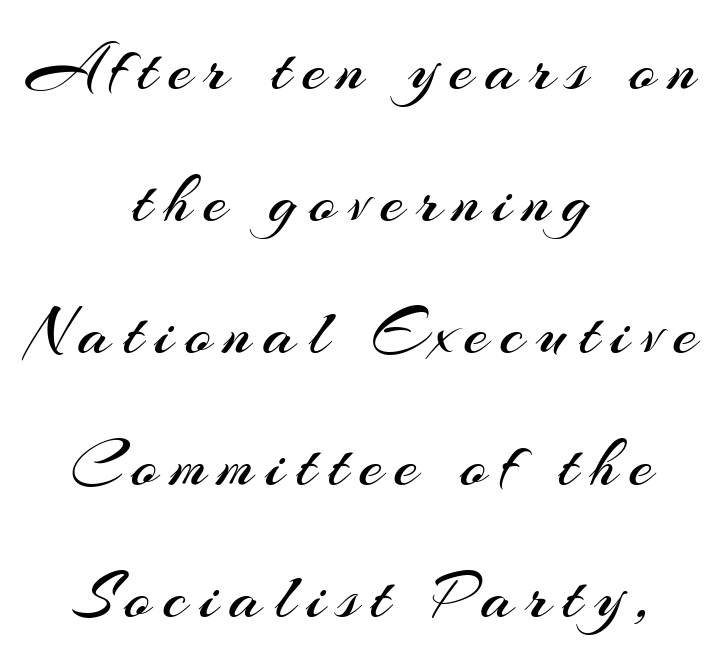
The compositor balanced each line on the midline. Are there feet on the stems? There aren't — it's a sans. Varying glyph widths throughout — classic text-font behaviour.
